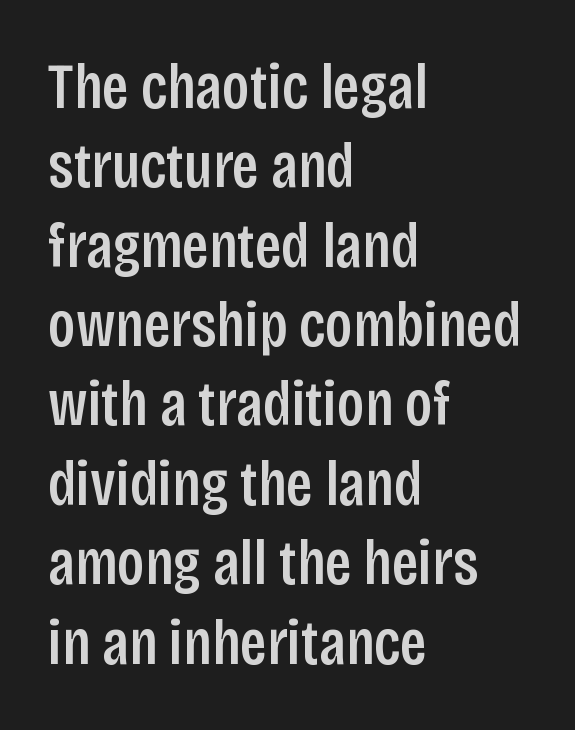
{"serif": "no", "italic": "no", "width": "condensed", "stroke_contrast": "low", "x_height": "large", "monospaced": "no", "underline": "no", "align": "left", "line_spacing_ratio": 1.24, "letter_spacing": "normal", "letter_spacing_em": 0.0, "glyph_px": 64}
